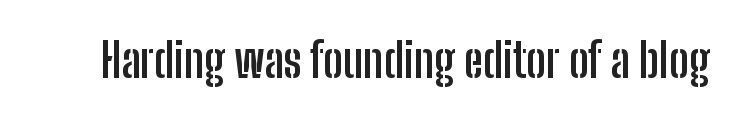
Italic? Not at all — the glyphs are vertical. Do the characters align in a grid? No, the font is proportional. Students, note that the glyphs here touch the page at normal intervals. Summary of weight: heavy, a full bold.
